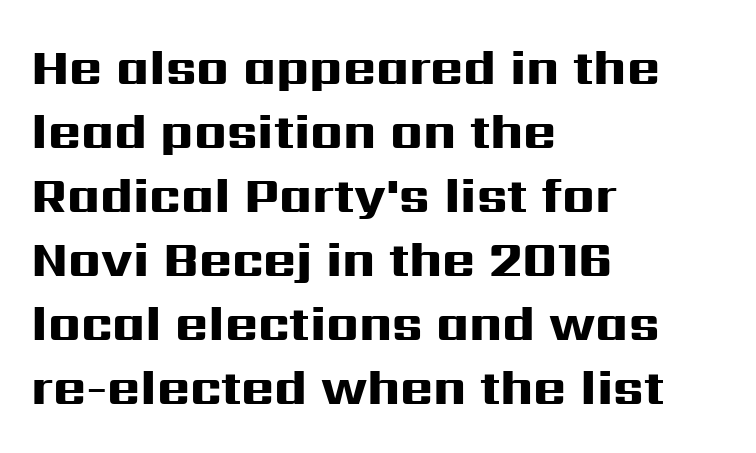
Q: Is the text bold? A: Yes.
Q: Is the text italic (slanted)? A: No, it is upright.
Q: Is the typeface a serif or a sans-serif typeface? A: Sans-serif.
Q: Is the text underlined? A: No.
Q: How is the paragraph aligned? A: Left-aligned.
Q: Is the spacing between letters normal or unusually wide? A: Normal.
Q: Is the spacing between lines tight, normal or loose? A: Normal.
Q: Width (condensed, normal, or wide)? A: Wide.
Q: Stroke contrast? A: High.
Q: x-height? A: Medium.
Q: Monospaced? A: No.
